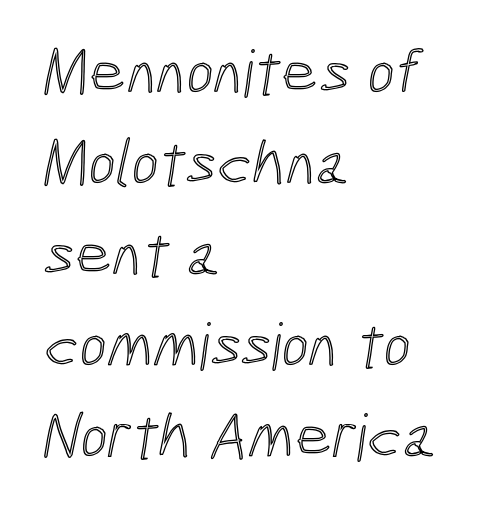
Note the varied advance widths — an 'i' is clearly narrower than an 'm'. Which margin do the lines hug? The left one — the right edge is uneven. Honestly, there is no underline to notice here at all. The letterforms sit shoulder to shoulder at normal distance. Horizontal bands of white between lines are of average thickness.
